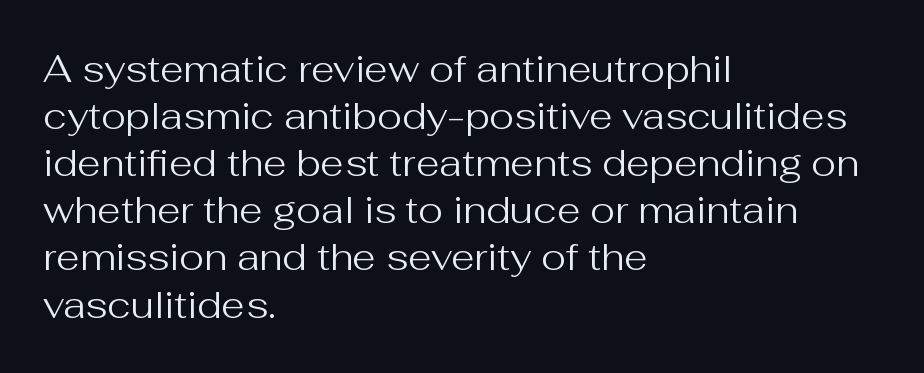
A clean baseline with only descenders dipping below it. The type sits square on the baseline with zero lean. The text was rendered using a sans face with plain stroke endings. The typesetting does not lean heavy: it is not bold. Here the designer chose a conventional face with non-uniform glyph widths. Default kerning and tracking; the words read as compact shapes.
